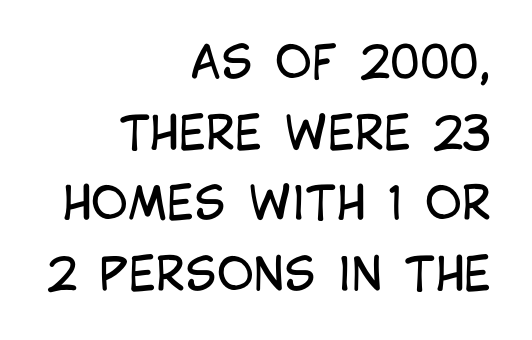
Q: Is the text bold? A: No.
Q: Is the text italic (slanted)? A: No, it is upright.
Q: Is the typeface a serif or a sans-serif typeface? A: Sans-serif.
Q: Is the text underlined? A: No.
Q: How is the paragraph aligned? A: Right-aligned.
Q: Is the spacing between letters normal or unusually wide? A: Normal.
Q: Is the spacing between lines tight, normal or loose? A: Normal.
Q: Width (condensed, normal, or wide)? A: Condensed.
Q: Stroke contrast? A: Low.
Q: x-height? A: Large.
Q: Monospaced? A: No.
